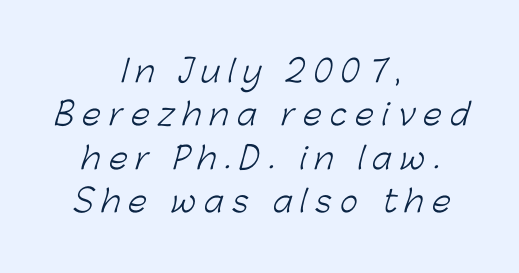
Type without underlining. The cut favours lightness, reaching ordinary text weight at its darkest. The passage shown has open, widely tracked lettering throughout. Grotesque or geometric, the face here clearly has no serifs. Leading: standard. The passage shown is typed in a proportional face where columns would drift.
